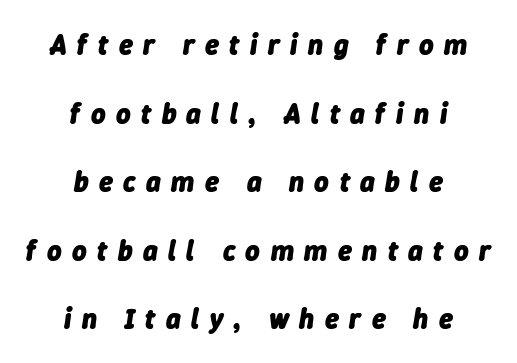
The image shows 28 px heavy type, italic (leaning right); set centered, loose line spacing (2.45x), unusually wide letter spacing (+0.37 em), not underlined; low stroke contrast and a medium x-height.
